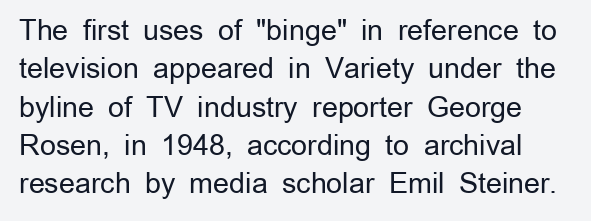
Q: Is the text bold? A: No.
Q: Is the text italic (slanted)? A: No, it is upright.
Q: Is the typeface a serif or a sans-serif typeface? A: Sans-serif.
Q: Is the text underlined? A: No.
Q: Is the spacing between letters normal or unusually wide? A: Normal.
Q: Is the spacing between lines tight, normal or loose? A: Normal.
Q: Width (condensed, normal, or wide)? A: Normal.
Q: Stroke contrast? A: Low.
Q: x-height? A: Medium.
Q: Monospaced? A: No.
